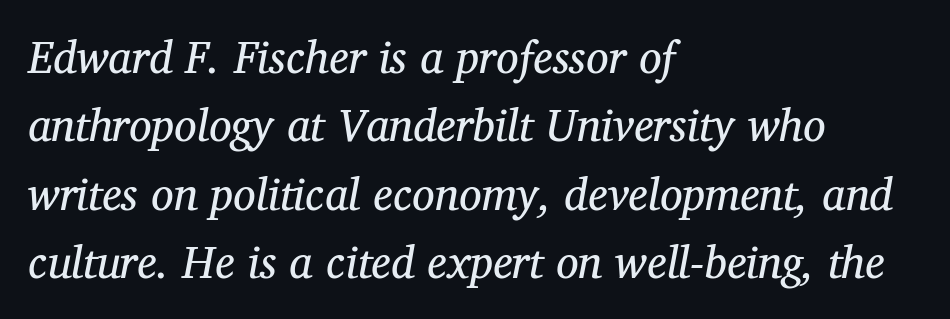
The image shows 45 px regular-weight serif type, italic (leaning right); set left-aligned, normal line spacing (1.52x), normal letter spacing, not underlined; medium stroke contrast and a medium x-height.
